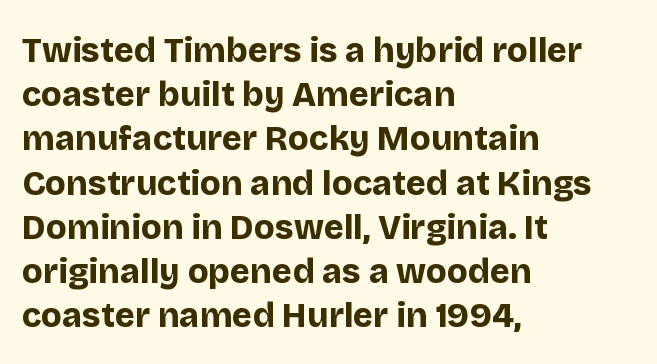
Q: Is the text bold? A: Yes.
Q: Is the text italic (slanted)? A: No, it is upright.
Q: Is the typeface a serif or a sans-serif typeface? A: Sans-serif.
Q: Is the text underlined? A: No.
Q: How is the paragraph aligned? A: Left-aligned.
Q: Is the spacing between letters normal or unusually wide? A: Normal.
Q: Is the spacing between lines tight, normal or loose? A: Normal.
Q: Width (condensed, normal, or wide)? A: Normal.
Q: Stroke contrast? A: Low.
Q: x-height? A: Large.
Q: Monospaced? A: No.
